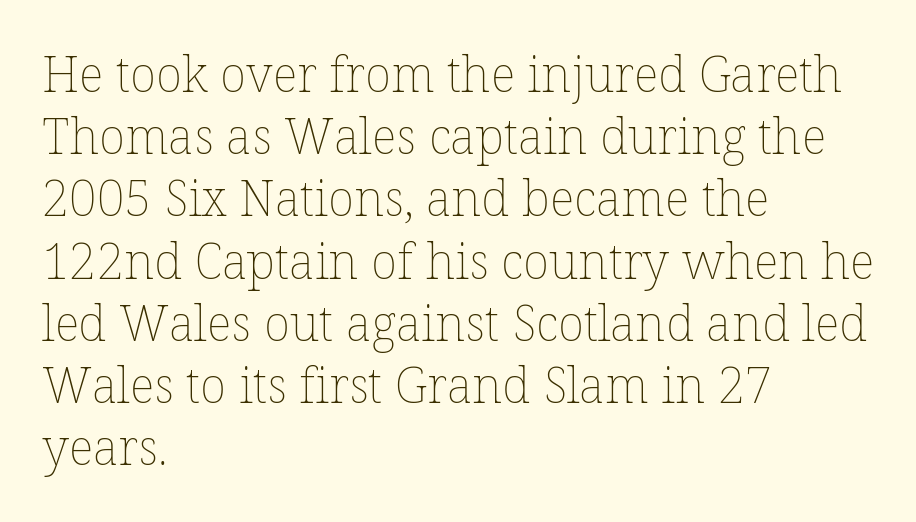
{"italic": "no", "bold": "no", "weight": "thin", "width": "normal", "stroke_contrast": "low", "x_height": "medium", "monospaced": "no", "underline": "no", "align": "left", "line_spacing": "normal", "line_spacing_ratio": 1.27, "letter_spacing": "normal", "letter_spacing_em": 0.0, "glyph_px": 49}
